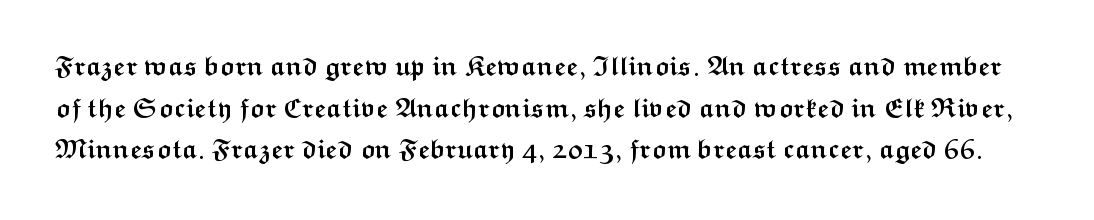
{"italic": "no", "bold": "yes", "underline": "no", "line_spacing": "normal", "line_spacing_ratio": 1.6, "letter_spacing": "normal", "letter_spacing_em": 0.0, "glyph_px": 26}
